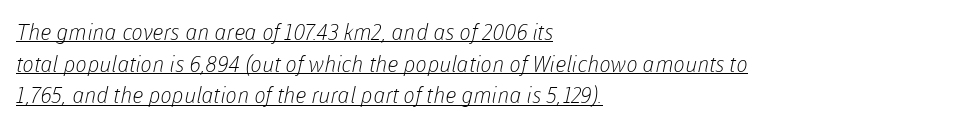
{"bold": "no", "underline": "yes", "align": "left", "line_spacing": "normal", "line_spacing_ratio": 1.44, "letter_spacing": "normal", "letter_spacing_em": 0.0, "glyph_px": 22}
